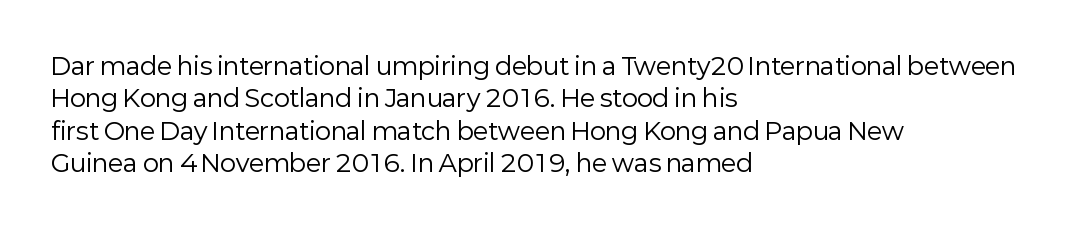
Q: Is the text bold? A: No.
Q: Is the text italic (slanted)? A: No, it is upright.
Q: Is the text underlined? A: No.
Q: How is the paragraph aligned? A: Left-aligned.
Q: Is the spacing between letters normal or unusually wide? A: Normal.
Q: Is the spacing between lines tight, normal or loose? A: Normal.
